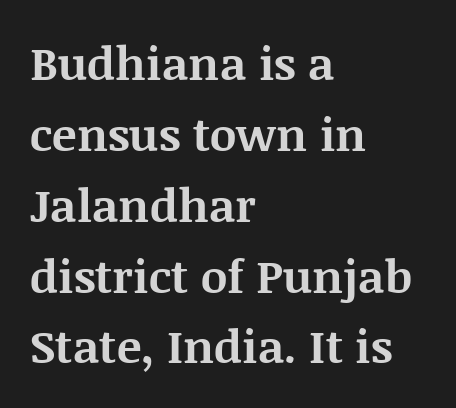
The image shows 46 px bold serif type, upright; set left-aligned, normal line spacing (1.54x), normal letter spacing, not underlined; medium stroke contrast and a large x-height.
